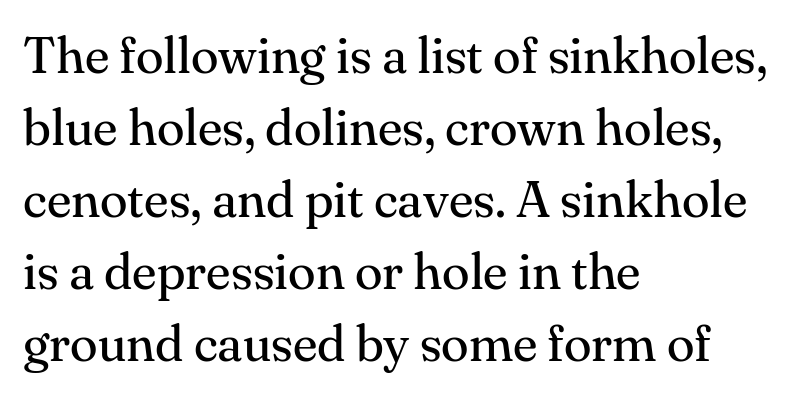
{"serif": "yes", "italic": "no", "bold": "no", "weight": "regular", "width": "normal", "stroke_contrast": "medium", "x_height": "small", "monospaced": "no", "underline": "no", "align": "left", "line_spacing": "normal", "line_spacing_ratio": 1.41, "letter_spacing": "normal", "letter_spacing_em": 0.0, "glyph_px": 51}
